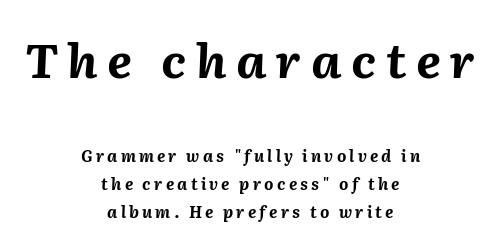
{"italic": "yes", "lean": "right", "slant_degrees": 2, "bold": "yes", "weight": "bold", "width": "normal", "stroke_contrast": "medium", "x_height": "medium", "monospaced": "no", "underline": "no", "align": "center", "line_spacing_ratio": 1.74, "letter_spacing": "wide", "letter_spacing_em": 0.2, "larger_block": "first", "size_ratio": 3.0, "glyph_px": 48}
